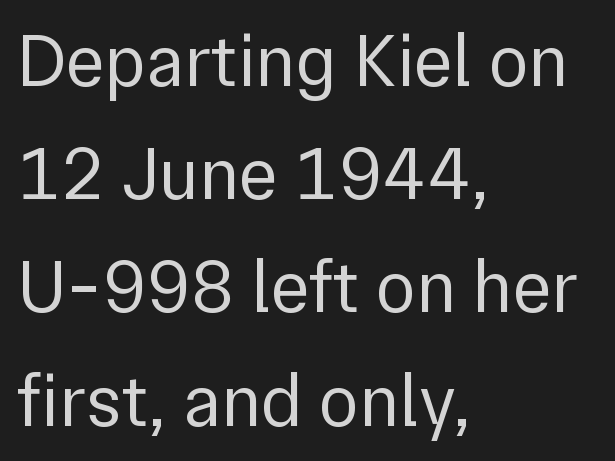
The image shows 74 px regular-weight sans-serif type, upright; set left-aligned, normal line spacing (1.53x), normal letter spacing, not underlined; low stroke contrast and a medium x-height.
